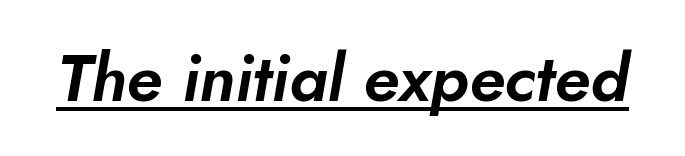
The horizontal fit of the characters is conventional and even. Note the varied advance widths — an 'i' is clearly narrower than an 'm'. Every character sits at an angle, as italics do. Somebody hit Ctrl+U on this one — the words are underlined.
